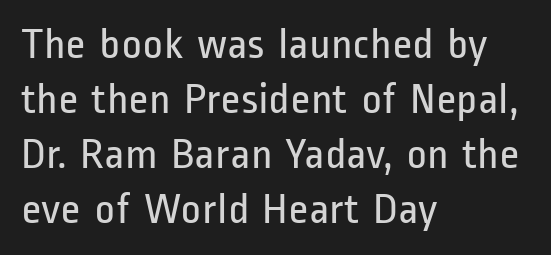
The image shows 44 px regular-weight, condensed sans-serif type, upright; set left-aligned, normal line spacing (1.25x), normal letter spacing, not underlined; low stroke contrast and a medium x-height.
